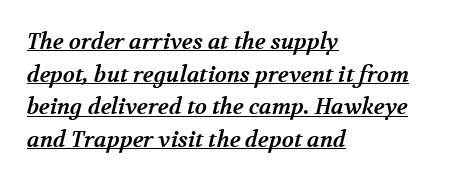
Glyph-to-glyph distance matches everyday printed text. Does the leading feel generous? No, just average. The face used here appears with an underline applied. In CSS terms this would be text-align: left. Stroke thickness is high; the sample reads as a true bold.
